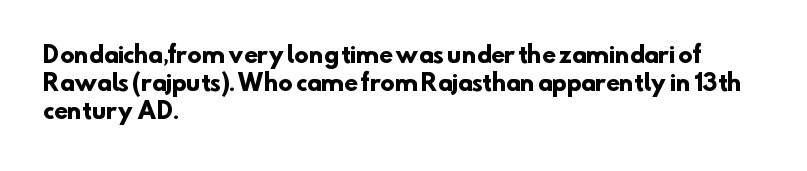
The image shows 22 px bold type; set left-aligned, normal line spacing (1.28x), normal letter spacing, not underlined.
